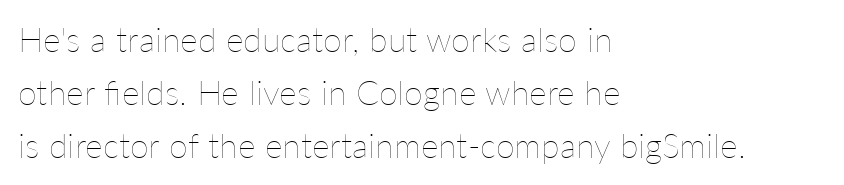
The image shows 34 px thin type, upright; set left-aligned, normal line spacing (1.56x), normal letter spacing, not underlined; low stroke contrast and a medium x-height.
